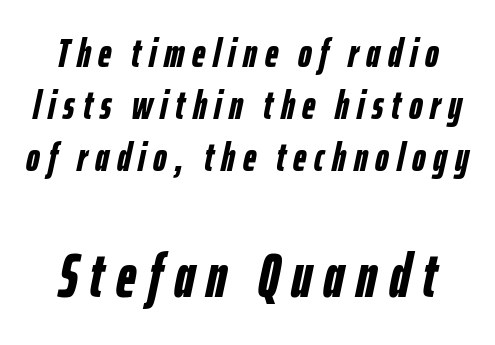
Q: Is the text bold? A: Yes.
Q: Is the text italic (slanted)? A: Yes, it leans right by about 12 degrees.
Q: Is the text underlined? A: No.
Q: How is the paragraph aligned? A: Centered.
Q: Is the spacing between lines tight, normal or loose? A: Normal.
Q: Which block of text is set in a larger size, the first (top) or the second (bottom)? A: The second (bottom) one.
Q: Width (condensed, normal, or wide)? A: Condensed.
Q: Stroke contrast? A: Low.
Q: x-height? A: Medium.
Q: Monospaced? A: No.
